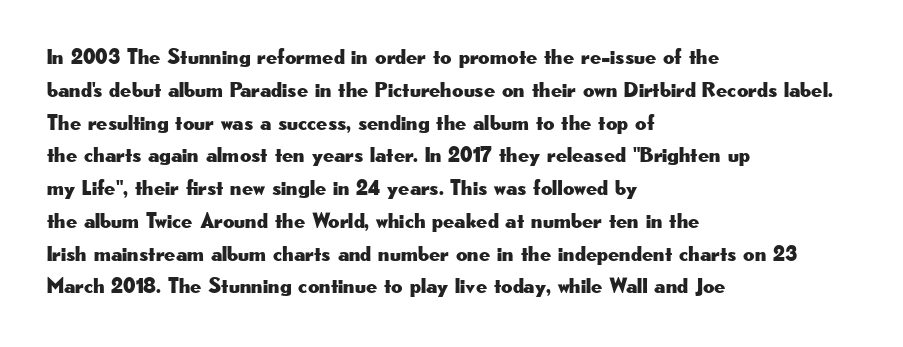
{"italic": "no", "underline": "no", "align": "left", "line_spacing": "normal", "line_spacing_ratio": 1.49, "letter_spacing": "normal", "letter_spacing_em": 0.0, "glyph_px": 22}
